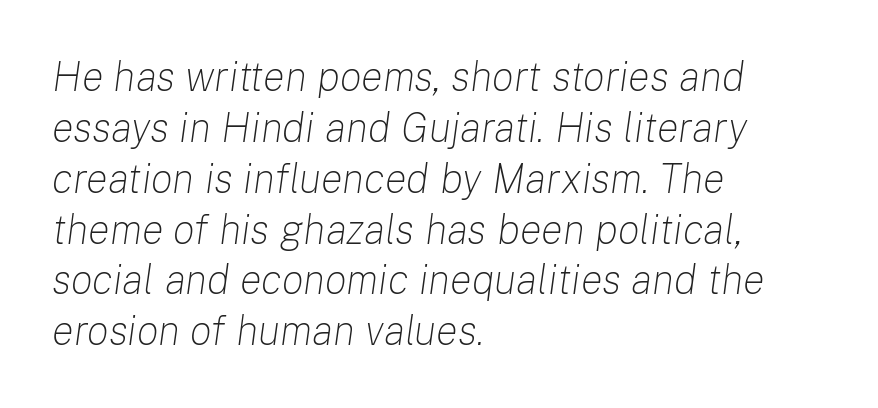
Q: Is the text bold? A: No.
Q: Is the text italic (slanted)? A: Yes, it leans right by about 8 degrees.
Q: Is the text underlined? A: No.
Q: How is the paragraph aligned? A: Left-aligned.
Q: Is the spacing between letters normal or unusually wide? A: Normal.
Q: Width (condensed, normal, or wide)? A: Normal.
Q: Stroke contrast? A: Low.
Q: x-height? A: Medium.
Q: Monospaced? A: No.
